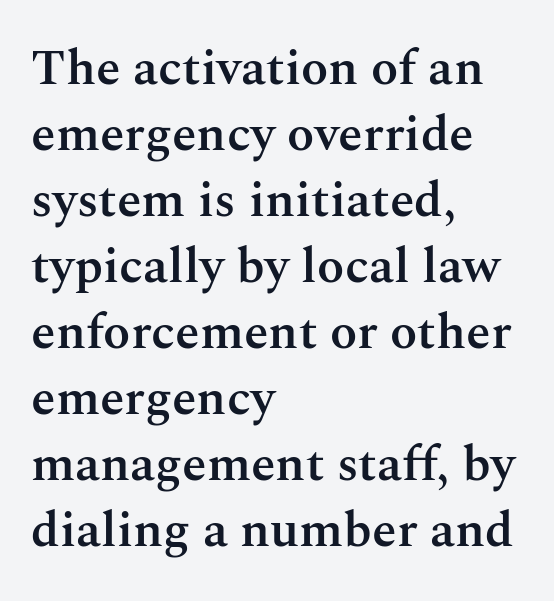
The designer went with a serif here, giving each stem small feet. The horizontal fit of the characters is conventional and even. A somewhat darkened texture: the type is semibold rather than bold. Quick note: interline space is typical. Upright lettering throughout. These lines are rendered in a variable-pitch font.
